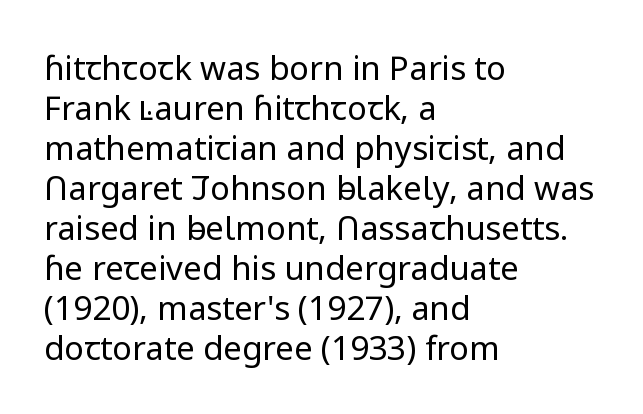
{"serif": "no", "italic": "no", "bold": "no", "weight": "regular", "width": "normal", "stroke_contrast": "low", "x_height": "medium", "monospaced": "no", "underline": "no", "align": "left", "line_spacing_ratio": 1.21, "letter_spacing": "normal", "letter_spacing_em": 0.0, "glyph_px": 33}
